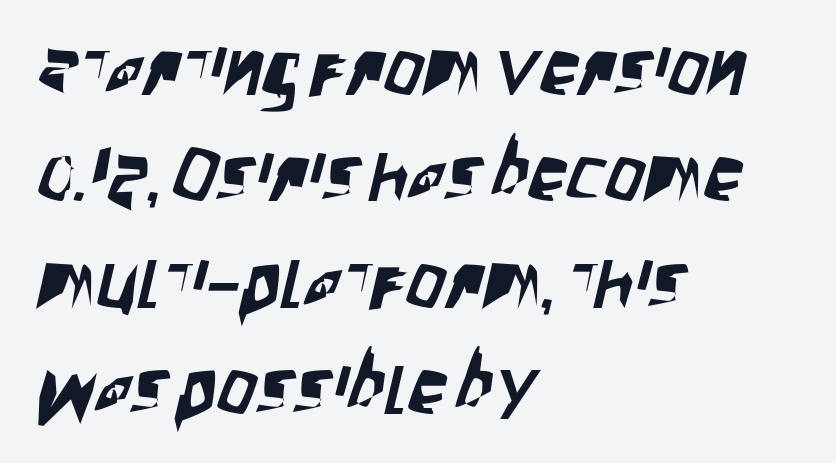
The passage shown has conventional tracking throughout. Does the type have serifs? No, each stem ends abruptly. Each letter keeps its own natural width here, so spacing adapts to shape. The glyphs are unaccompanied by any horizontal stroke below them.
